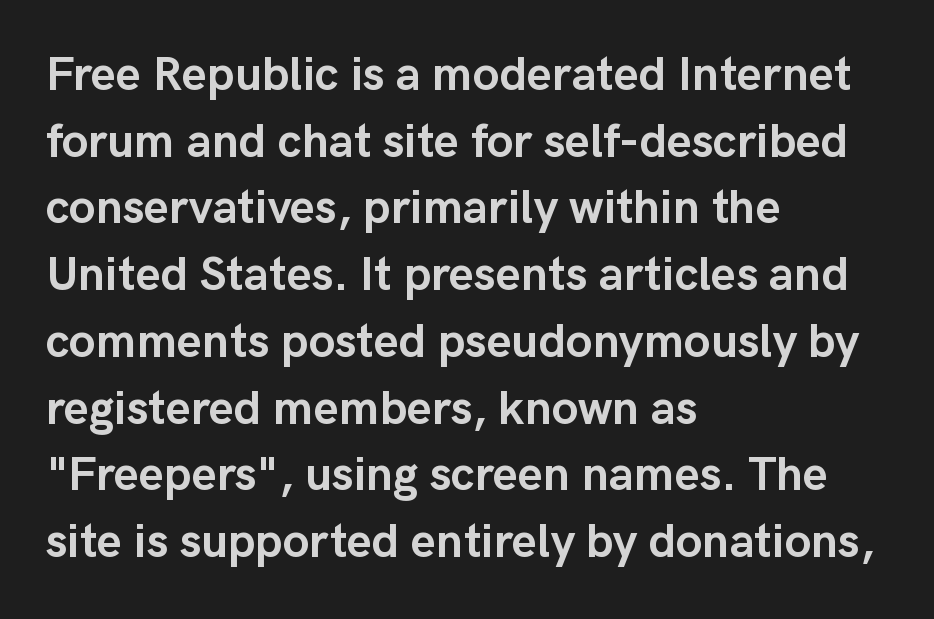
{"serif": "no", "italic": "no", "bold": "yes", "weight": "semibold", "width": "normal", "stroke_contrast": "low", "x_height": "medium", "monospaced": "no", "underline": "no", "align": "left", "line_spacing": "normal", "line_spacing_ratio": 1.39, "letter_spacing": "normal", "letter_spacing_em": 0.0, "glyph_px": 48}
